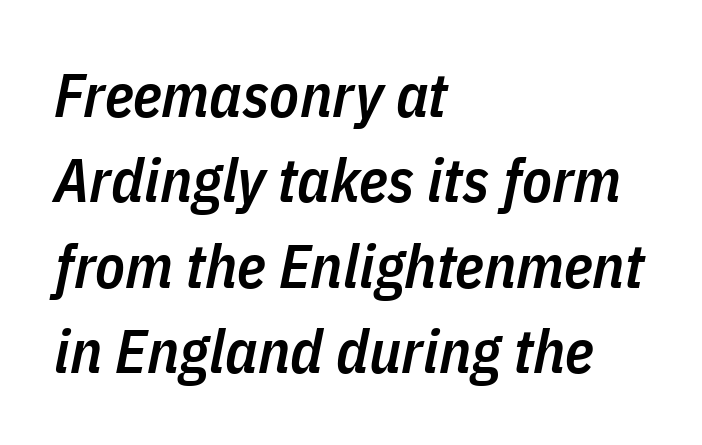
The image shows 61 px semibold, condensed type, italic (leaning right); set left-aligned, normal line spacing (1.4x), normal letter spacing, not underlined; low stroke contrast and a medium x-height.
